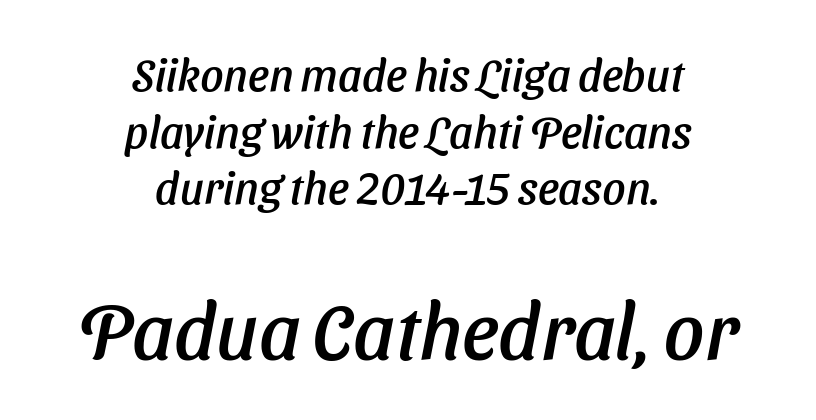
The image shows 79 px text type; set centered, normal line spacing (1.26x), normal letter spacing, not underlined; the second (bottom) block is 1.76x larger; low stroke contrast and a medium x-height.
